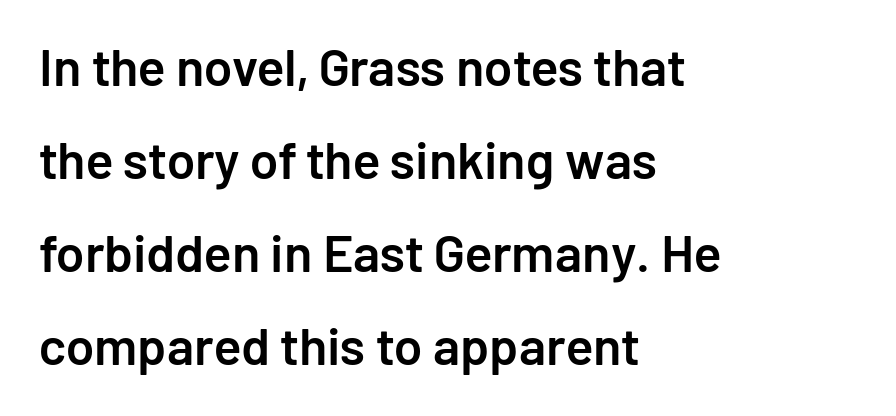
Q: Is the text bold? A: Semi-bold.
Q: Is the text italic (slanted)? A: No, it is upright.
Q: Is the typeface a serif or a sans-serif typeface? A: Sans-serif.
Q: Is the text underlined? A: No.
Q: How is the paragraph aligned? A: Left-aligned.
Q: Is the spacing between letters normal or unusually wide? A: Normal.
Q: Width (condensed, normal, or wide)? A: Normal.
Q: Stroke contrast? A: Low.
Q: x-height? A: Medium.
Q: Monospaced? A: No.
